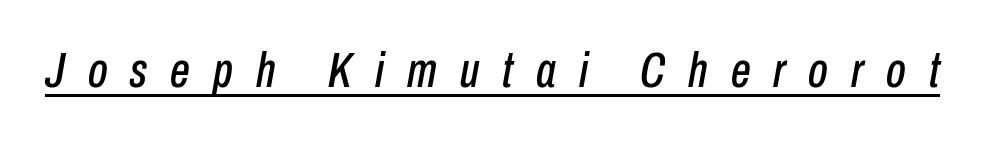
{"italic": "yes", "lean": "right", "slant_degrees": 10, "width": "condensed", "stroke_contrast": "low", "x_height": "medium", "monospaced": "no", "underline": "yes", "letter_spacing": "wide", "letter_spacing_em": 0.46, "glyph_px": 50}
